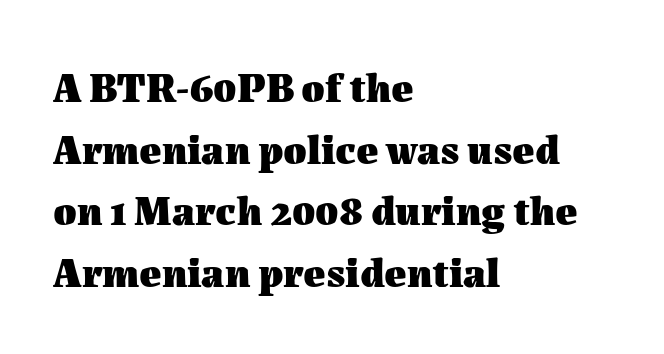
The letters advance in unequal steps, a hallmark of proportional type. The typesetting leans heavy: a genuine bold. The line-height multiplier appears to be the usual default. The typography opts for an upright posture over an oblique one.
